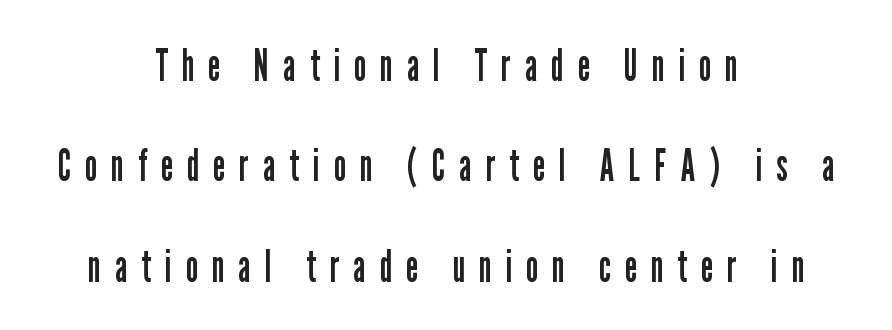
{"serif": "no", "italic": "no", "bold": "no", "weight": "regular", "width": "condensed", "stroke_contrast": "low", "x_height": "medium", "monospaced": "no", "underline": "no", "align": "center", "line_spacing": "loose", "line_spacing_ratio": 2.23, "letter_spacing": "wide", "letter_spacing_em": 0.32, "glyph_px": 45}
